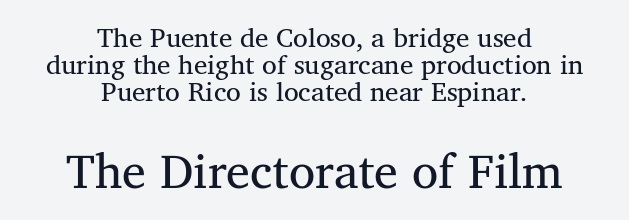
Q: Is the text bold? A: No.
Q: Is the text italic (slanted)? A: No, it is upright.
Q: Is the typeface a serif or a sans-serif typeface? A: Serif.
Q: Is the text underlined? A: No.
Q: How is the paragraph aligned? A: Centered.
Q: Is the spacing between letters normal or unusually wide? A: Normal.
Q: Is the spacing between lines tight, normal or loose? A: Tight.
Q: Which block of text is set in a larger size, the first (top) or the second (bottom)? A: The second (bottom) one.
Q: Width (condensed, normal, or wide)? A: Normal.
Q: Stroke contrast? A: Medium.
Q: x-height? A: Medium.
Q: Monospaced? A: No.
